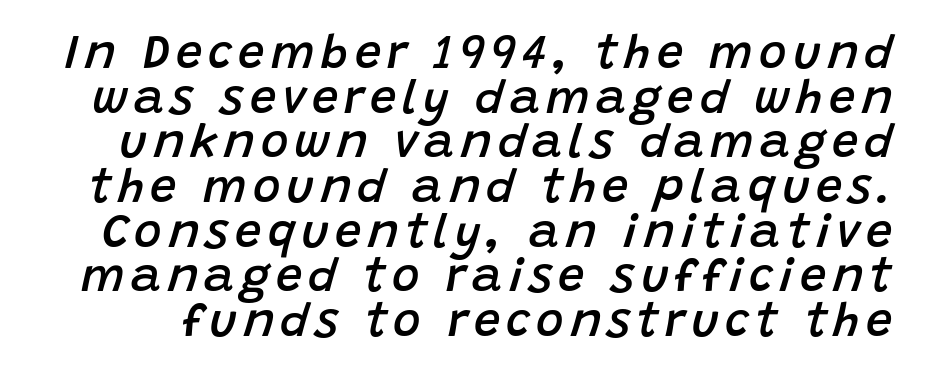
{"italic": "yes", "lean": "right", "slant_degrees": 15, "bold": "semi", "weight": "semibold", "width": "normal", "stroke_contrast": "low", "x_height": "large", "monospaced": "no", "underline": "no", "line_spacing": "tight", "line_spacing_ratio": 0.95, "glyph_px": 47}
